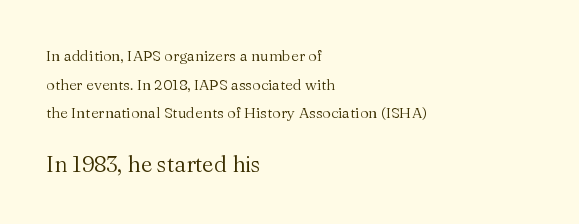
{"italic": "no", "bold": "no", "underline": "no", "align": "left", "line_spacing": "loose", "line_spacing_ratio": 1.91, "letter_spacing": "normal", "letter_spacing_em": 0.0, "larger_block": "second", "size_ratio": 1.47, "glyph_px": 22}
